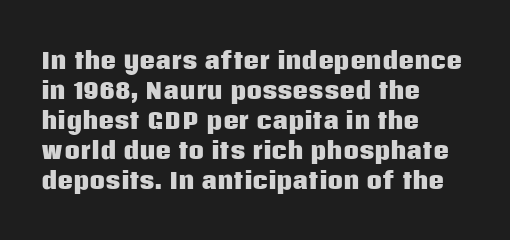
Q: Is the text bold? A: Yes.
Q: Is the text italic (slanted)? A: No, it is upright.
Q: Is the text underlined? A: No.
Q: How is the paragraph aligned? A: Left-aligned.
Q: Is the spacing between letters normal or unusually wide? A: Normal.
Q: Is the spacing between lines tight, normal or loose? A: Normal.
